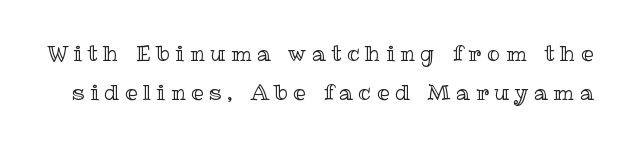
This is roman type, the default non-slanted kind. Tracking value appears strongly positive — letters spread wide. Descenders hang freely into open space.
